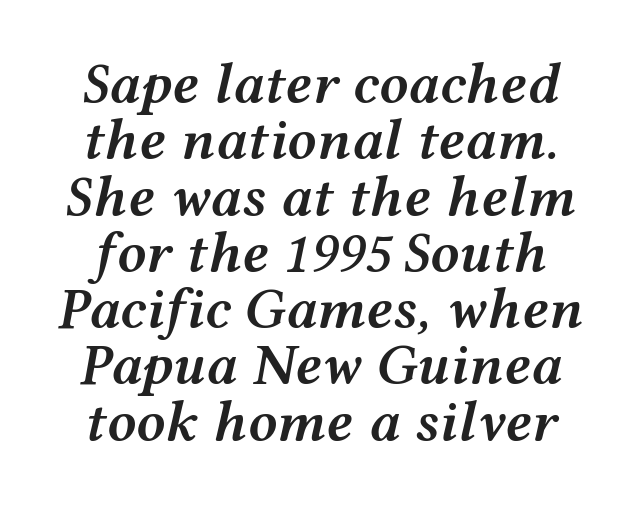
Characters follow at the spacing the type designer built in. Honestly, there is no underline to notice here at all. What's the leading like? Squeezed, with rows nearly overlapping. Spacing verdict: proportional, widths tailored to each character.
